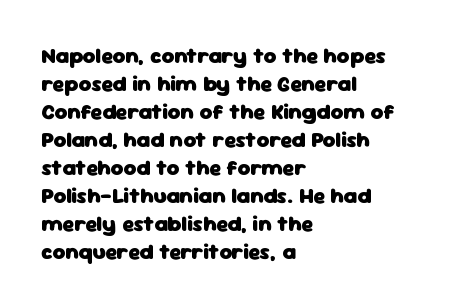
The axis of the letterforms is exactly vertical. Leftover space on each line is placed entirely after the last word. Each row of text sits above clean, open space. Students, note that the glyphs here touch the page at normal intervals.
